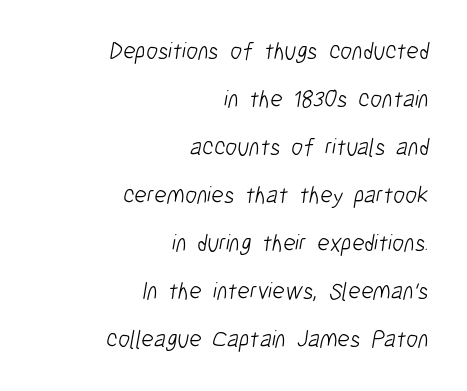
The image shows 24 px text type; set right-aligned, loose line spacing (2.0x), normal letter spacing, not underlined.
